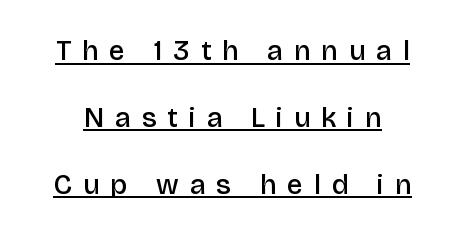
The image shows 28 px semibold sans-serif type, upright; set loose line spacing (2.39x), unusually wide letter spacing (+0.4 em), underlined; low stroke contrast and a large x-height.
